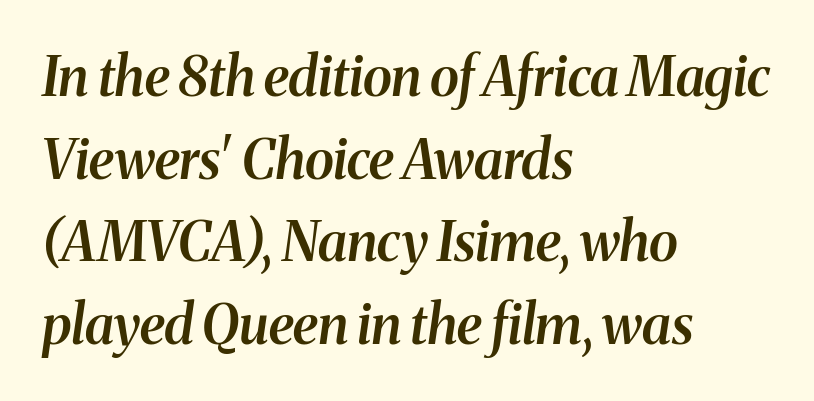
Q: Is the text bold? A: Semi-bold.
Q: Is the text italic (slanted)? A: Yes, it leans right by about 8 degrees.
Q: Is the typeface a serif or a sans-serif typeface? A: Serif.
Q: Is the text underlined? A: No.
Q: How is the paragraph aligned? A: Left-aligned.
Q: Is the spacing between letters normal or unusually wide? A: Normal.
Q: Is the spacing between lines tight, normal or loose? A: Normal.
Q: Width (condensed, normal, or wide)? A: Normal.
Q: Stroke contrast? A: Medium.
Q: x-height? A: Medium.
Q: Monospaced? A: No.
